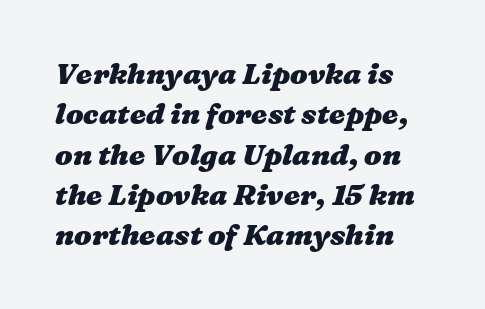
{"bold": "yes", "weight": "heavy", "width": "wide", "stroke_contrast": "medium", "x_height": "medium", "monospaced": "no", "underline": "no", "line_spacing": "normal", "line_spacing_ratio": 1.39, "letter_spacing": "normal", "letter_spacing_em": 0.0, "glyph_px": 29}
